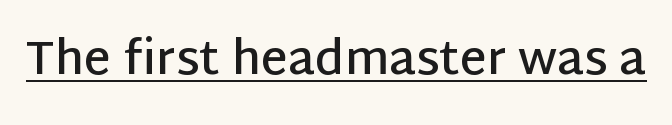
Q: Is the text bold? A: Semi-bold.
Q: Is the text italic (slanted)? A: No, it is upright.
Q: Is the typeface a serif or a sans-serif typeface? A: Sans-serif.
Q: Is the text underlined? A: Yes.
Q: Is the spacing between letters normal or unusually wide? A: Normal.
Q: Width (condensed, normal, or wide)? A: Normal.
Q: Stroke contrast? A: Low.
Q: x-height? A: Large.
Q: Monospaced? A: No.
